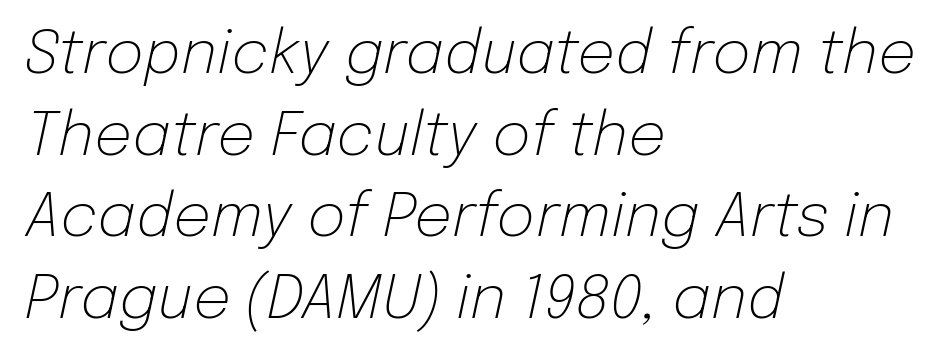
{"italic": "yes", "lean": "right", "slant_degrees": 12, "bold": "no", "weight": "light", "width": "normal", "stroke_contrast": "low", "x_height": "medium", "monospaced": "no", "underline": "no", "align": "left", "line_spacing": "normal", "line_spacing_ratio": 1.36, "letter_spacing": "normal", "letter_spacing_em": 0.0, "glyph_px": 60}
